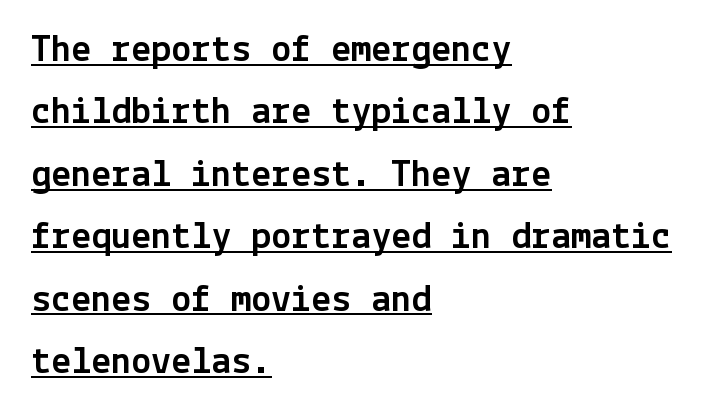
Q: Is the text italic (slanted)? A: No, it is upright.
Q: Is the typeface a serif or a sans-serif typeface? A: Sans-serif.
Q: Is the text underlined? A: Yes.
Q: How is the paragraph aligned? A: Left-aligned.
Q: Is the spacing between letters normal or unusually wide? A: Normal.
Q: Is the spacing between lines tight, normal or loose? A: Normal.
Q: Width (condensed, normal, or wide)? A: Normal.
Q: x-height? A: Medium.
